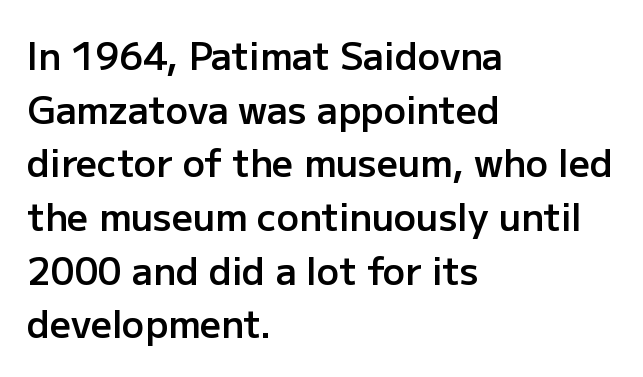
{"serif": "no", "italic": "no", "bold": "semi", "weight": "semibold", "width": "normal", "stroke_contrast": "low", "x_height": "medium", "monospaced": "no", "underline": "no", "align": "left", "line_spacing": "normal", "line_spacing_ratio": 1.45, "letter_spacing": "normal", "letter_spacing_em": 0.0, "glyph_px": 37}
